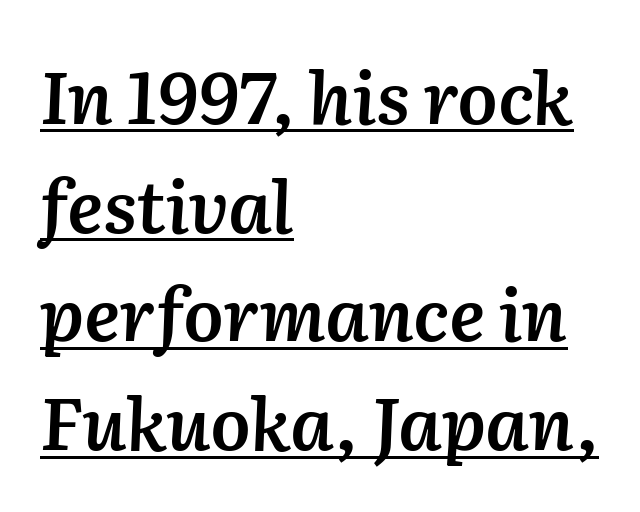
The vertical gap from one line to the next is medium. Here the glyphs are tracked normally, forming tight word shapes. Semibold letterforms, between regular and bold. Varying glyph widths throughout — classic text-font behaviour. This is underlined copy, the kind a proofreader might mark for attention. This sample is left-justified, so line endings fall wherever the words run out.
